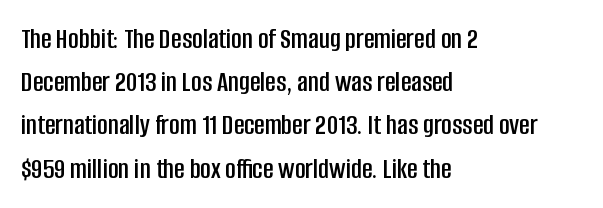
Each row of text sits above clean, open space. Each letter keeps its own natural width here, so spacing adapts to shape. The axis of the letterforms is exactly vertical. Grotesque or geometric, the face here clearly has no serifs. Short note: letters normally spaced. Reading down the block, your eye returns to a fixed left position each line.
